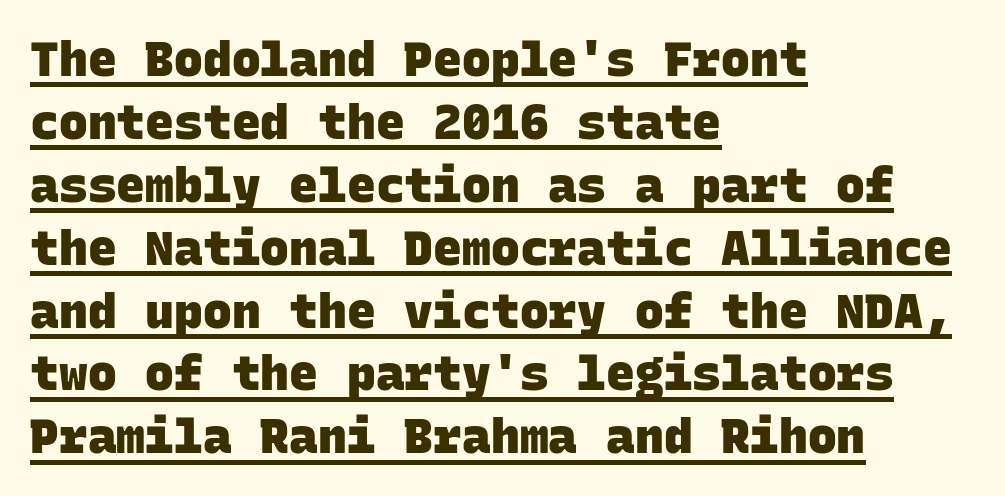
The tracking reads as untouched default to a designer's eye. Which margin do the lines hug? The left one — the right edge is uneven. The strokes are fattened all the way to bold. The letters march in equal steps, a hallmark of fixed-pitch type. The block of text has a typical density, with ordinary space between rows. The passage shown is typeset with a sans-serif family.
